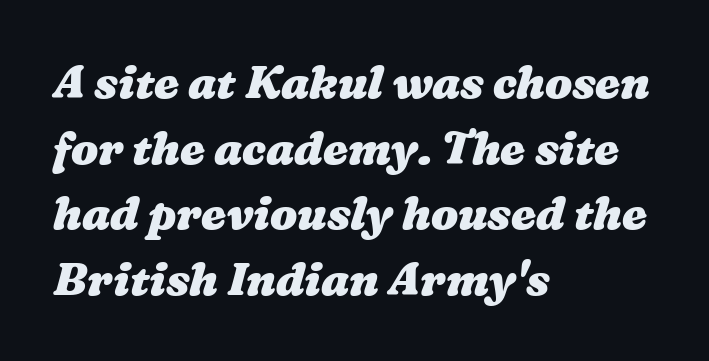
{"bold": "yes", "weight": "heavy", "width": "wide", "stroke_contrast": "medium", "x_height": "medium", "monospaced": "no", "underline": "no", "align": "left", "line_spacing": "normal", "line_spacing_ratio": 1.46, "letter_spacing": "normal", "letter_spacing_em": 0.0, "glyph_px": 45}
